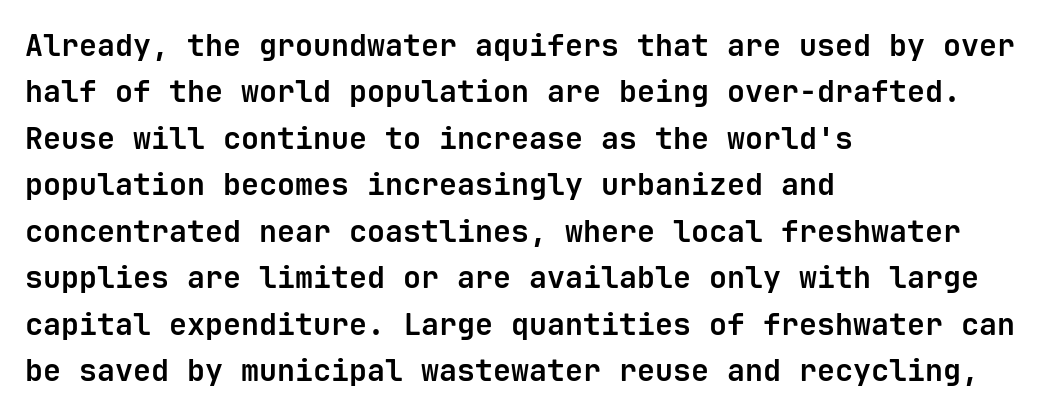
Casual observation: everything's shoved over to the left. This sample uses an upright cut, with every glyph sitting square on the baseline. Nobody drew a line under any word here. Type style note: lacks serifs.
